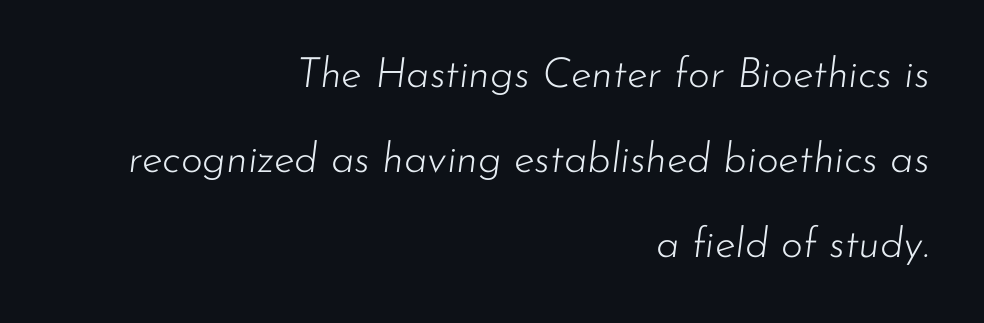
Q: Is the text bold? A: No.
Q: Is the text italic (slanted)? A: Yes, it leans right by about 7 degrees.
Q: Is the text underlined? A: No.
Q: How is the paragraph aligned? A: Right-aligned.
Q: Is the spacing between letters normal or unusually wide? A: Normal.
Q: Is the spacing between lines tight, normal or loose? A: Loose.
Q: Width (condensed, normal, or wide)? A: Normal.
Q: Stroke contrast? A: Low.
Q: x-height? A: Small.
Q: Monospaced? A: No.
